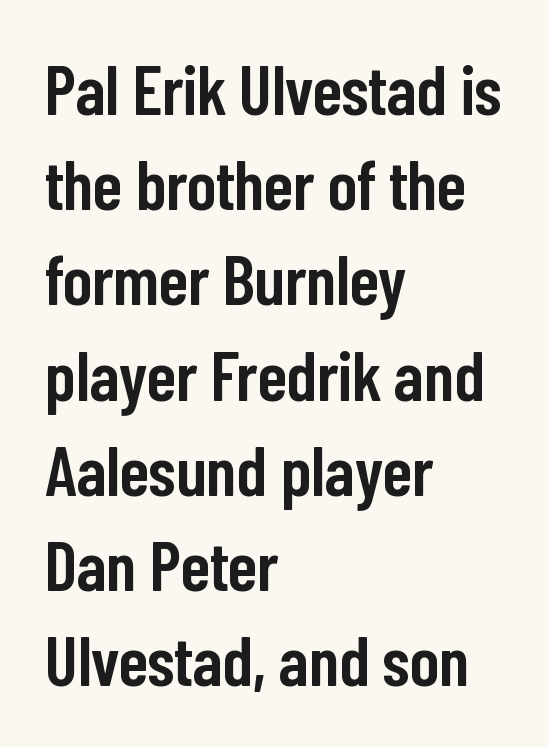
Q: Is the text bold? A: Semi-bold.
Q: Is the text italic (slanted)? A: No, it is upright.
Q: Is the typeface a serif or a sans-serif typeface? A: Sans-serif.
Q: Is the text underlined? A: No.
Q: How is the paragraph aligned? A: Left-aligned.
Q: Is the spacing between letters normal or unusually wide? A: Normal.
Q: Is the spacing between lines tight, normal or loose? A: Normal.
Q: Width (condensed, normal, or wide)? A: Condensed.
Q: Stroke contrast? A: Low.
Q: x-height? A: Medium.
Q: Monospaced? A: No.
